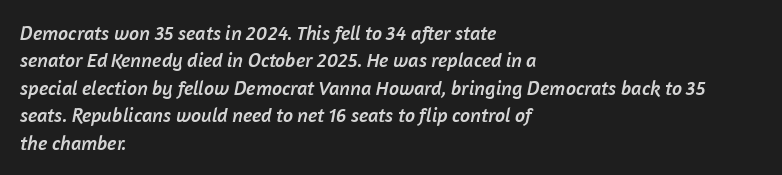
{"underline": "no", "align": "left", "line_spacing": "normal", "line_spacing_ratio": 1.37, "letter_spacing": "normal", "letter_spacing_em": 0.0, "glyph_px": 20}
